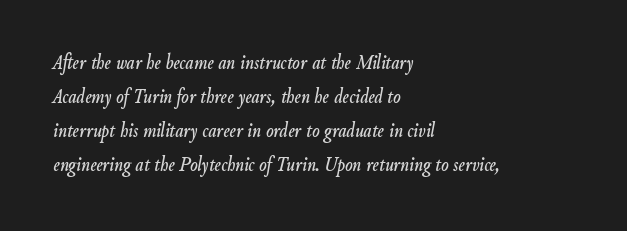
The image shows 22 px text type, italic (leaning right); set left-aligned, normal line spacing (1.54x), normal letter spacing, not underlined.
